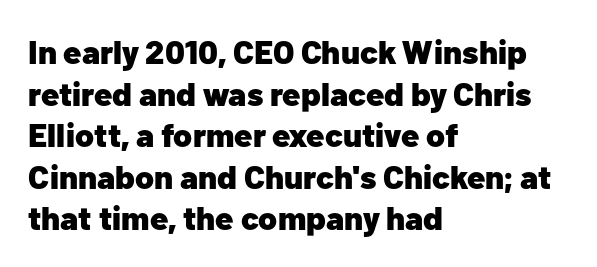
The image shows 33 px heavy sans-serif type, upright; set left-aligned, normal line spacing (1.26x), normal letter spacing, not underlined; low stroke contrast and a medium x-height.
